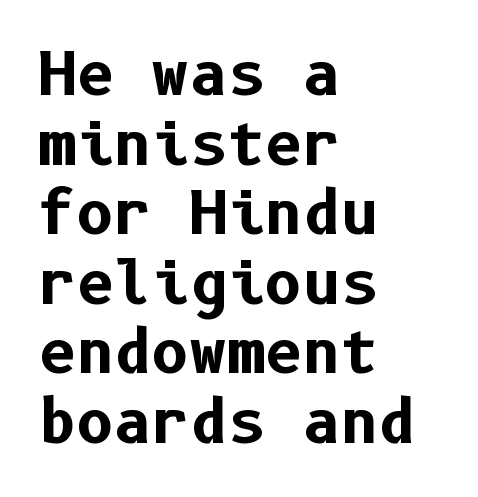
In terms of posture, this sample is upright. Does extra space separate the letters? No, they use regular spacing. Caption: bold face, heavy strokes. Type style note: lacks serifs. The passage shown is not underscored anywhere. These lines are set flush left with a ragged right edge.
